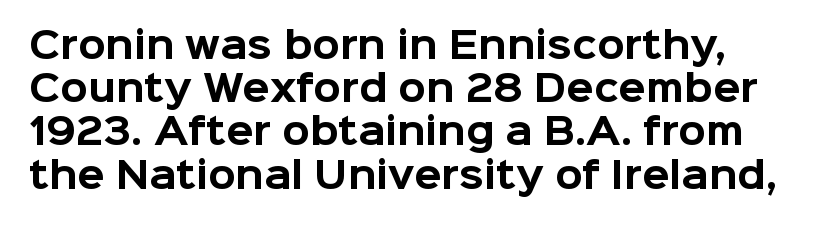
The image shows 36 px bold sans-serif type, upright; set line spacing 1.2x, normal letter spacing, not underlined; low stroke contrast and a medium x-height.
